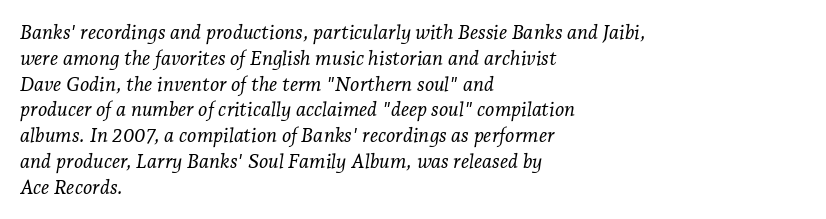
Q: Is the text bold? A: No.
Q: Is the text italic (slanted)? A: Yes, it leans right by about 7 degrees.
Q: Is the text underlined? A: No.
Q: How is the paragraph aligned? A: Left-aligned.
Q: Is the spacing between letters normal or unusually wide? A: Normal.
Q: Is the spacing between lines tight, normal or loose? A: Normal.
